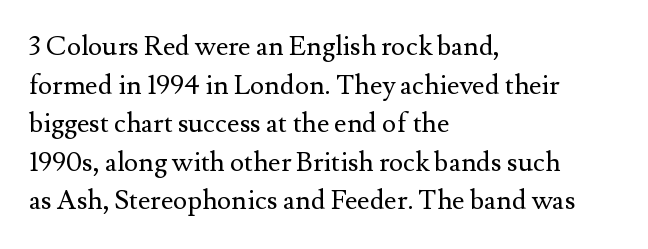
Stroke thickness stays within the range of a standard reading face or lighter. Notice how descenders clear the ascenders below comfortably — that's standard leading. There is no visible air inserted between adjacent glyphs. Casual observation: everything's shoved over to the left. The specimen omits any rule beneath the text block's lines. The letters stand straight up with perfectly vertical stems.
